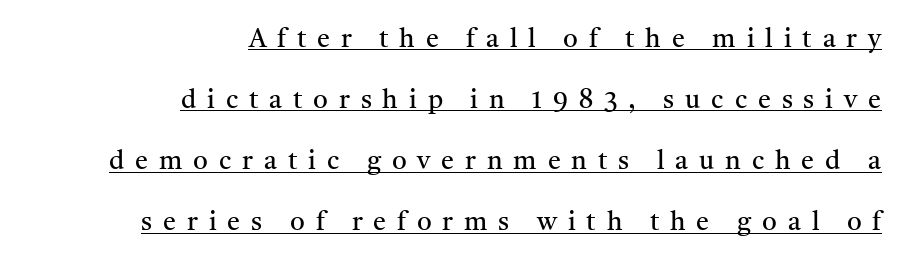
{"italic": "no", "bold": "no", "underline": "yes", "align": "right", "line_spacing": "loose", "line_spacing_ratio": 2.35, "letter_spacing": "wide", "letter_spacing_em": 0.42, "glyph_px": 26}
